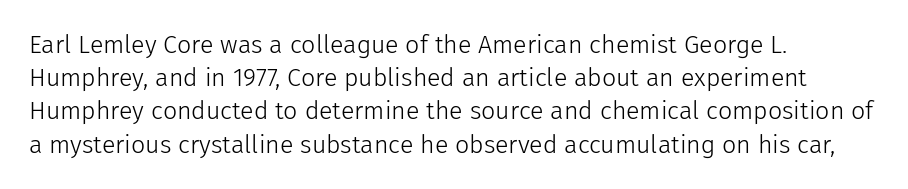
{"italic": "no", "bold": "no", "underline": "no", "align": "left", "line_spacing": "normal", "line_spacing_ratio": 1.33, "letter_spacing": "normal", "letter_spacing_em": 0.0, "glyph_px": 25}
